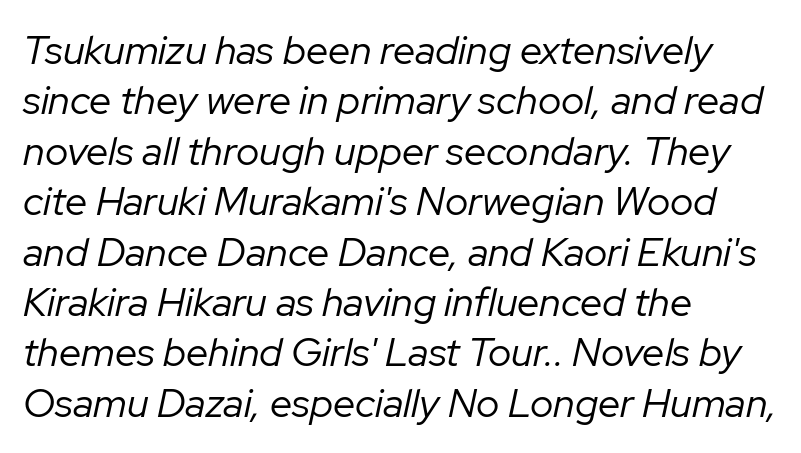
The letters advance in unequal steps, a hallmark of proportional type. The paragraph shown leans on its left margin. Emphasis-style slanted type is in use. The foot of each line stays bare and open. Does the leading feel generous? No, just average.
